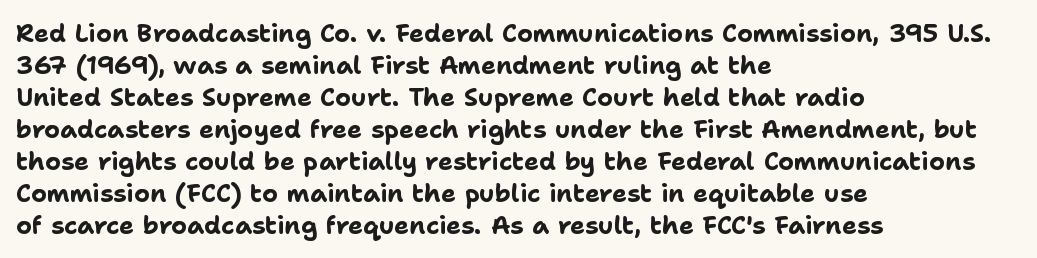
The image shows 25 px bold type, upright; set left-aligned, normal line spacing (1.28x), normal letter spacing, not underlined.
